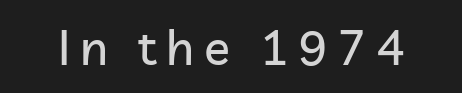
Do the characters align in a grid? No, the font is proportional. Nothing sits at the stroke ends, so this counts as sans-serif. Rule under the text: the space is simply empty. The line texture is sparse and dotted thanks to wide tracking. Notice how the stems are strictly vertical — no italics here.
